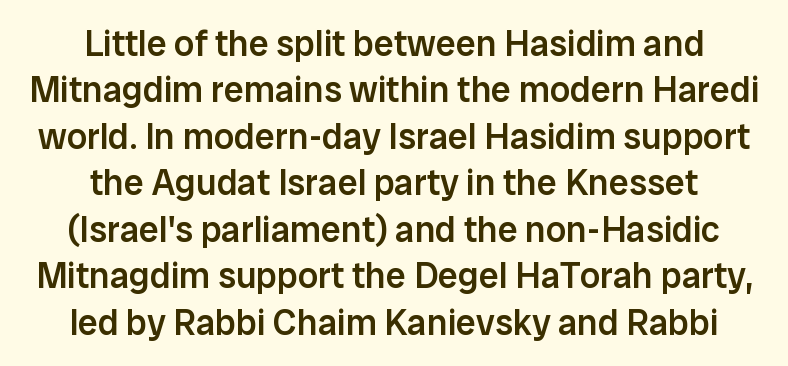
Q: Is the text bold? A: Semi-bold.
Q: Is the text italic (slanted)? A: No, it is upright.
Q: Is the typeface a serif or a sans-serif typeface? A: Sans-serif.
Q: Is the text underlined? A: No.
Q: How is the paragraph aligned? A: Centered.
Q: Is the spacing between letters normal or unusually wide? A: Normal.
Q: Is the spacing between lines tight, normal or loose? A: Normal.
Q: Width (condensed, normal, or wide)? A: Normal.
Q: Stroke contrast? A: Low.
Q: x-height? A: Medium.
Q: Monospaced? A: No.
